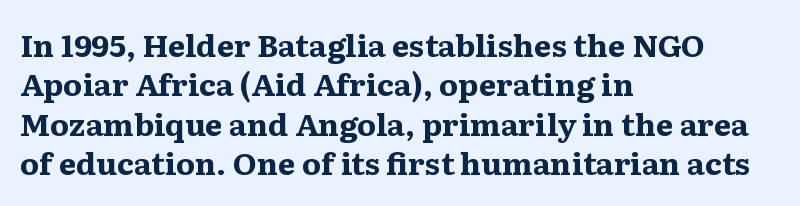
Q: Is the text bold? A: Yes.
Q: Is the text italic (slanted)? A: No, it is upright.
Q: Is the typeface a serif or a sans-serif typeface? A: Serif.
Q: Is the text underlined? A: No.
Q: How is the paragraph aligned? A: Left-aligned.
Q: Is the spacing between letters normal or unusually wide? A: Normal.
Q: Is the spacing between lines tight, normal or loose? A: Normal.
Q: Width (condensed, normal, or wide)? A: Wide.
Q: Stroke contrast? A: Medium.
Q: x-height? A: Medium.
Q: Monospaced? A: No.
